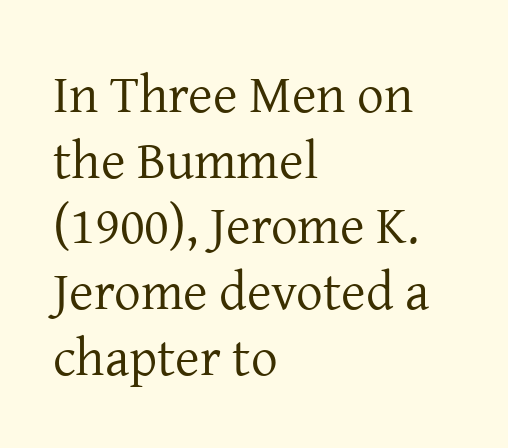
Q: Is the text bold? A: No.
Q: Is the text italic (slanted)? A: No, it is upright.
Q: Is the typeface a serif or a sans-serif typeface? A: Serif.
Q: Is the text underlined? A: No.
Q: How is the paragraph aligned? A: Left-aligned.
Q: Is the spacing between letters normal or unusually wide? A: Normal.
Q: Width (condensed, normal, or wide)? A: Normal.
Q: Stroke contrast? A: Low.
Q: x-height? A: Medium.
Q: Monospaced? A: No.
